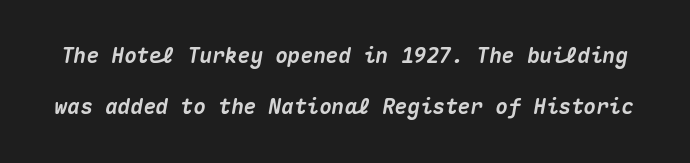
The typography opts for an oblique posture over an upright one. Emphasis by weight is at full strength: bold. The letterforms sit shoulder to shoulder at normal distance. Compared with typical paragraphs, the rows here are farther apart.
